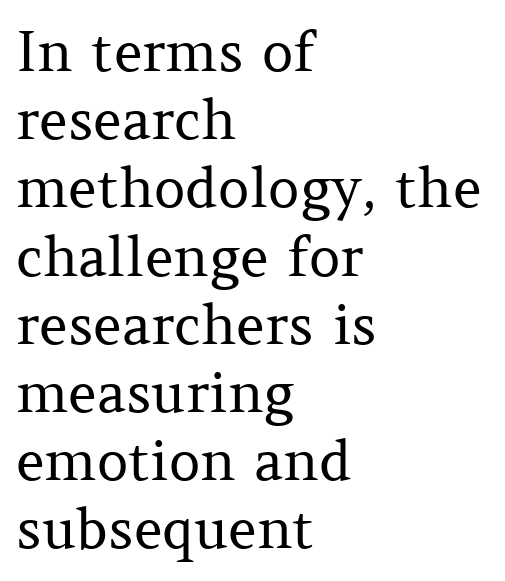
Q: Is the text bold? A: No.
Q: Is the text italic (slanted)? A: No, it is upright.
Q: Is the typeface a serif or a sans-serif typeface? A: Serif.
Q: Is the text underlined? A: No.
Q: How is the paragraph aligned? A: Left-aligned.
Q: Is the spacing between letters normal or unusually wide? A: Normal.
Q: Width (condensed, normal, or wide)? A: Normal.
Q: Stroke contrast? A: Medium.
Q: x-height? A: Medium.
Q: Monospaced? A: No.
